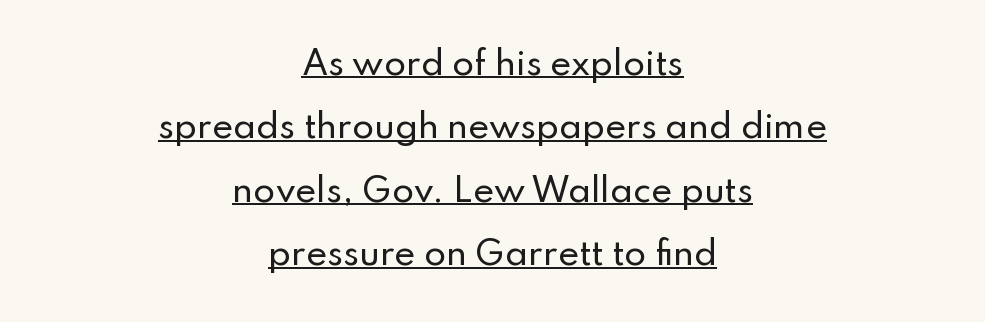
The face used here appears with an underline applied. Is this a sans? Yes — the strokes have no serifs. The letters sit at their default tracking, neither squeezed nor spread. Characters remain perfectly vertical along every line. The passage shown is typed in a proportional face where columns would drift.
